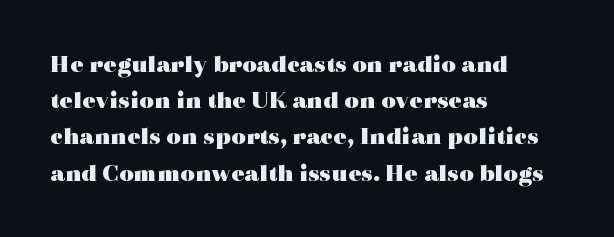
Q: Is the text bold? A: Yes.
Q: Is the text italic (slanted)? A: No, it is upright.
Q: Is the text underlined? A: No.
Q: How is the paragraph aligned? A: Left-aligned.
Q: Is the spacing between letters normal or unusually wide? A: Normal.
Q: Is the spacing between lines tight, normal or loose? A: Normal.
